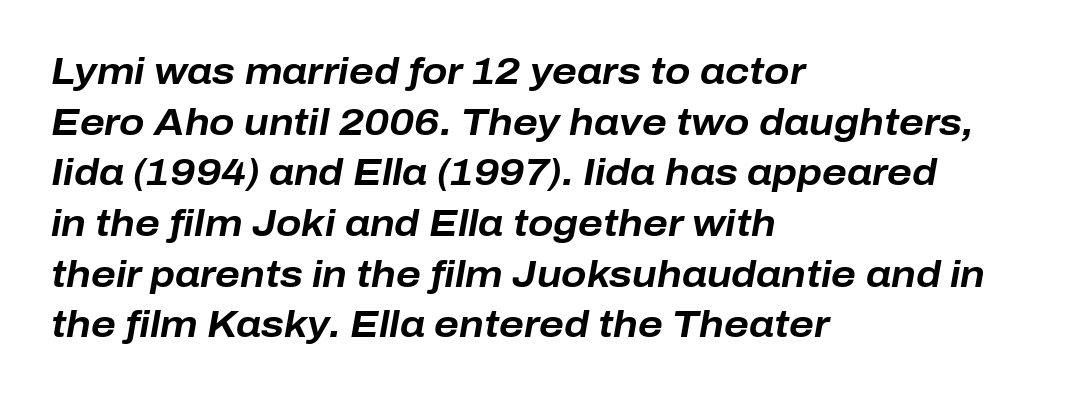
{"italic": "yes", "lean": "right", "slant_degrees": 10, "bold": "yes", "weight": "bold", "width": "normal", "stroke_contrast": "low", "x_height": "medium", "monospaced": "no", "underline": "no", "align": "left", "line_spacing": "normal", "line_spacing_ratio": 1.37, "letter_spacing": "normal", "letter_spacing_em": 0.0, "glyph_px": 37}
